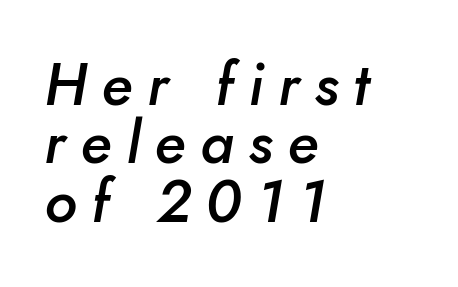
Q: Is the text bold? A: Semi-bold.
Q: Is the text italic (slanted)? A: Yes, it leans right by about 10 degrees.
Q: Is the text underlined? A: No.
Q: How is the paragraph aligned? A: Left-aligned.
Q: Is the spacing between letters normal or unusually wide? A: Unusually wide.
Q: Is the spacing between lines tight, normal or loose? A: Tight.
Q: Width (condensed, normal, or wide)? A: Normal.
Q: Stroke contrast? A: Low.
Q: x-height? A: Small.
Q: Monospaced? A: No.
